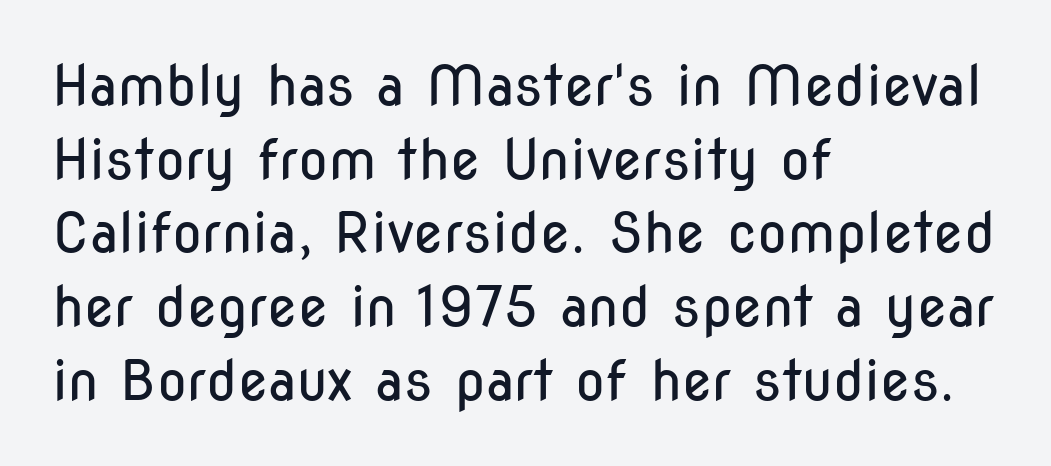
Does the type have serifs? No, each stem ends abruptly. Glyph-to-glyph distance matches everyday printed text. Has an underline been added? It has not. The letters advance in unequal steps, a hallmark of proportional type. Whoever set this chose a conventional vertical rhythm.
